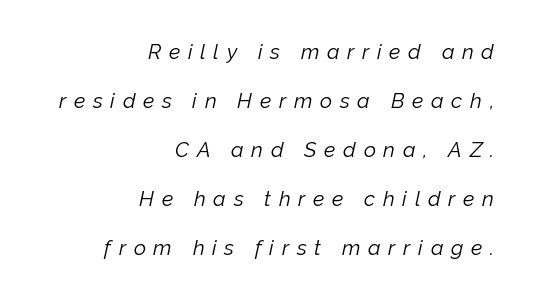
Q: Is the text bold? A: No.
Q: Is the text italic (slanted)? A: Yes, it leans right by about 12 degrees.
Q: Is the text underlined? A: No.
Q: How is the paragraph aligned? A: Right-aligned.
Q: Is the spacing between letters normal or unusually wide? A: Unusually wide.
Q: Is the spacing between lines tight, normal or loose? A: Loose.
